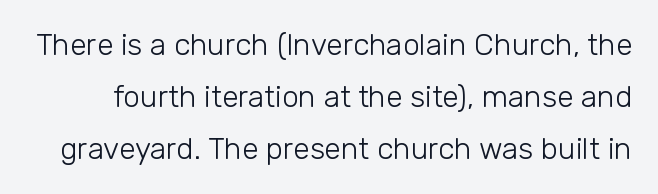
{"serif": "no", "italic": "no", "bold": "no", "weight": "light", "width": "normal", "stroke_contrast": "low", "x_height": "medium", "monospaced": "no", "underline": "no", "line_spacing_ratio": 1.74, "letter_spacing": "normal", "letter_spacing_em": 0.0, "glyph_px": 30}
